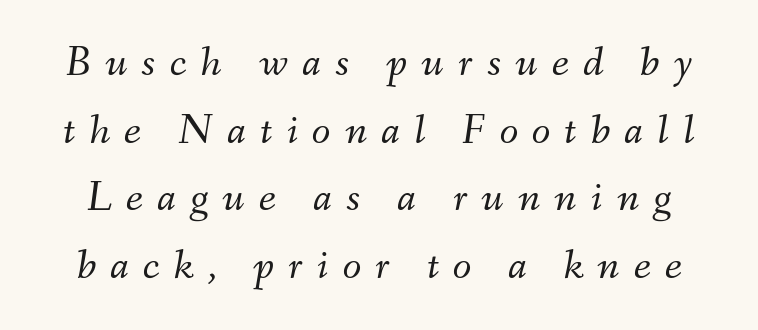
Q: Is the text bold? A: No.
Q: Is the text italic (slanted)? A: Yes, it leans right by about 9 degrees.
Q: Is the text underlined? A: No.
Q: Is the spacing between letters normal or unusually wide? A: Unusually wide.
Q: Is the spacing between lines tight, normal or loose? A: Normal.
Q: Width (condensed, normal, or wide)? A: Normal.
Q: Stroke contrast? A: Medium.
Q: x-height? A: Small.
Q: Monospaced? A: No.
